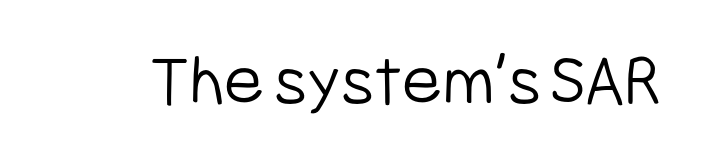
Q: Is the text bold? A: No.
Q: Is the text italic (slanted)? A: No, it is upright.
Q: Is the typeface a serif or a sans-serif typeface? A: Sans-serif.
Q: Is the text underlined? A: No.
Q: Is the spacing between letters normal or unusually wide? A: Normal.
Q: Width (condensed, normal, or wide)? A: Condensed.
Q: Stroke contrast? A: Low.
Q: x-height? A: Medium.
Q: Monospaced? A: No.
